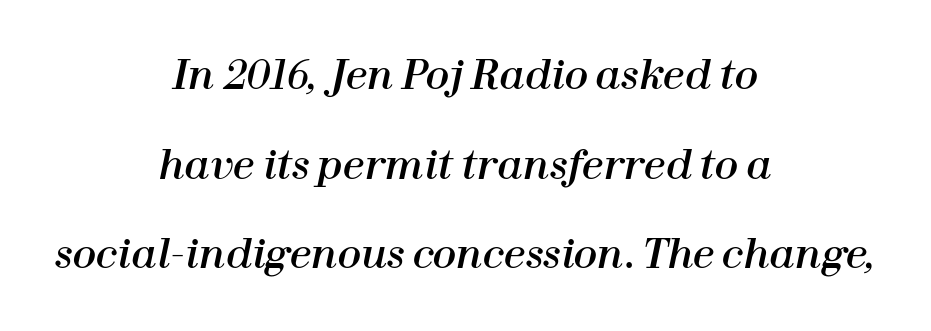
Q: Is the text italic (slanted)? A: Yes, it leans right by about 12 degrees.
Q: Is the text underlined? A: No.
Q: How is the paragraph aligned? A: Centered.
Q: Is the spacing between letters normal or unusually wide? A: Normal.
Q: Is the spacing between lines tight, normal or loose? A: Loose.
Q: Width (condensed, normal, or wide)? A: Normal.
Q: Stroke contrast? A: High.
Q: x-height? A: Medium.
Q: Monospaced? A: No.
